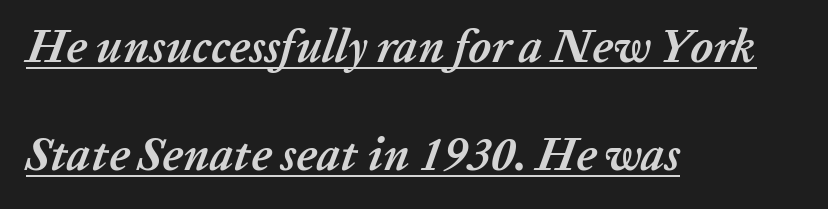
The image shows 47 px semibold type, italic (leaning right); set left-aligned, loose line spacing (2.3x), normal letter spacing, underlined; low stroke contrast and a medium x-height.
